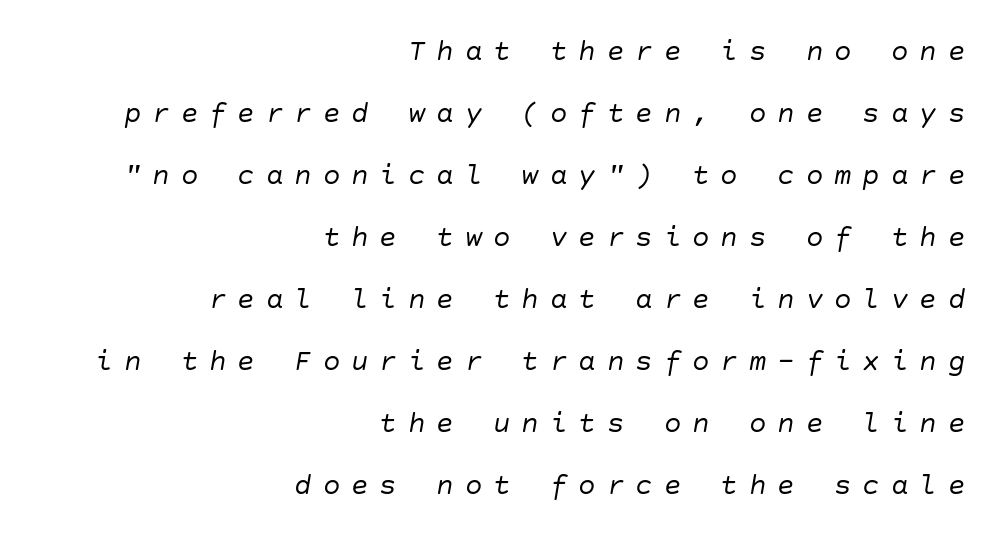
{"italic": "yes", "lean": "right", "slant_degrees": 10, "bold": "no", "weight": "regular", "width": "normal", "stroke_contrast": "low", "x_height": "large", "underline": "no", "align": "right", "line_spacing": "loose", "line_spacing_ratio": 2.14, "letter_spacing": "wide", "letter_spacing_em": 0.38, "glyph_px": 29}
